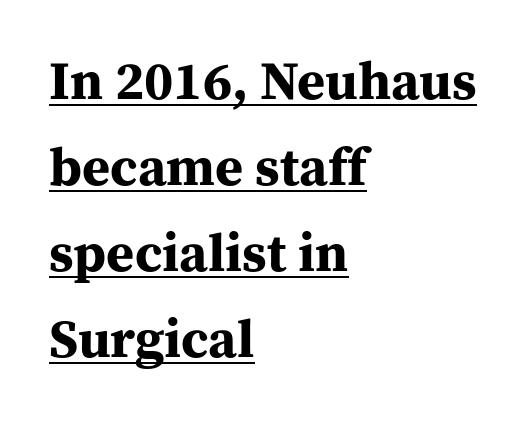
{"serif": "yes", "italic": "no", "bold": "yes", "weight": "bold", "width": "normal", "stroke_contrast": "medium", "x_height": "medium", "monospaced": "no", "underline": "yes", "align": "left", "line_spacing": "normal", "line_spacing_ratio": 1.59, "letter_spacing": "normal", "letter_spacing_em": 0.0, "glyph_px": 54}
